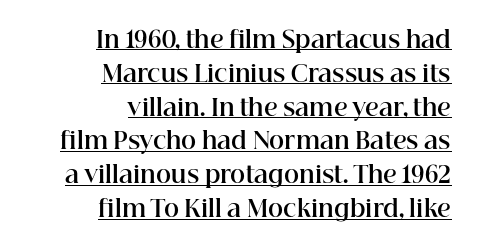
The image shows 23 px bold type, upright; set right-aligned, normal line spacing (1.47x), normal letter spacing, underlined.
